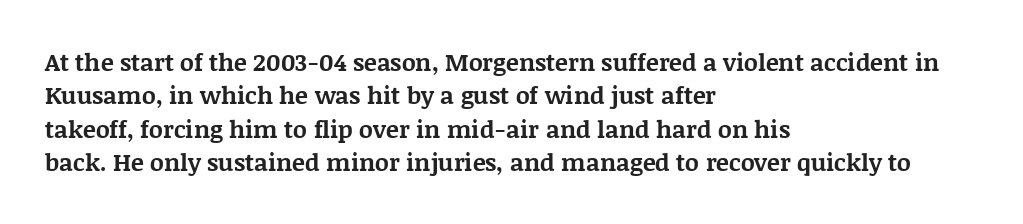
You can tell it's not italic because the verticals are truly vertical. Descender tails drop into unmarked territory. Baseline-to-baseline distance is the conventional proportion of letter height. Nobody touched the tracking dial on this one. Thick stems and heavy bowls — unmistakably bold. One-word summary of the alignment: left.
